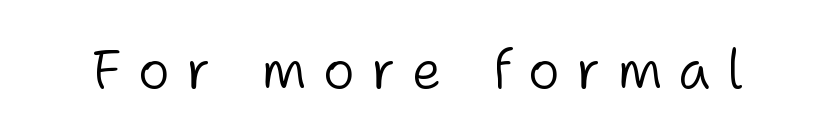
Spacing verdict: proportional, widths tailored to each character. Ascenders rise straight up at ninety degrees. A sans-serif font was chosen for this passage. The horizontal fit of the characters is loose and conspicuously gappy.
